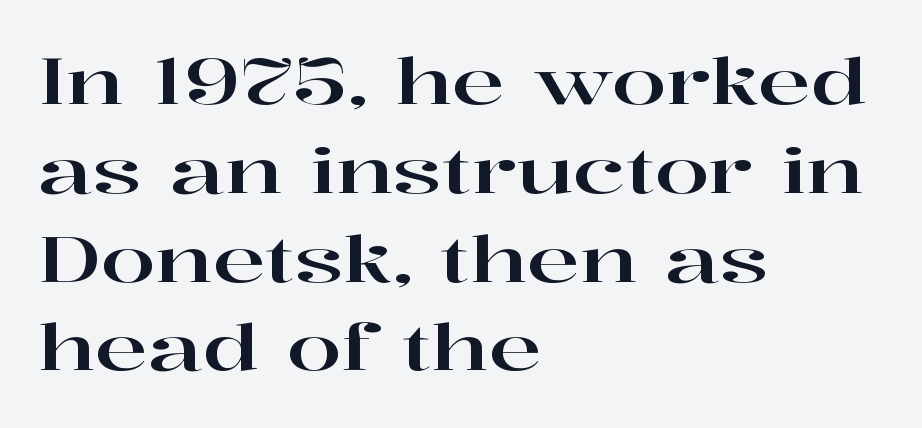
{"serif": "yes", "italic": "no", "width": "wide", "stroke_contrast": "high", "x_height": "medium", "monospaced": "no", "underline": "no", "align": "left", "line_spacing": "normal", "line_spacing_ratio": 1.41, "letter_spacing": "normal", "letter_spacing_em": 0.0, "glyph_px": 63}
